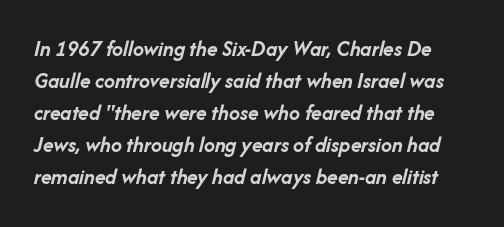
Q: Is the text bold? A: Yes.
Q: Is the text italic (slanted)? A: Yes, it leans right by about 14 degrees.
Q: Is the text underlined? A: No.
Q: Is the spacing between letters normal or unusually wide? A: Normal.
Q: Is the spacing between lines tight, normal or loose? A: Normal.
